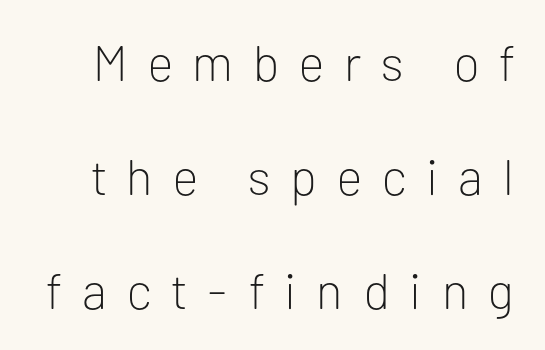
{"serif": "no", "italic": "no", "bold": "no", "weight": "light", "width": "normal", "stroke_contrast": "low", "x_height": "medium", "monospaced": "no", "underline": "no", "line_spacing": "loose", "line_spacing_ratio": 2.28, "letter_spacing": "wide", "letter_spacing_em": 0.4, "glyph_px": 50}
